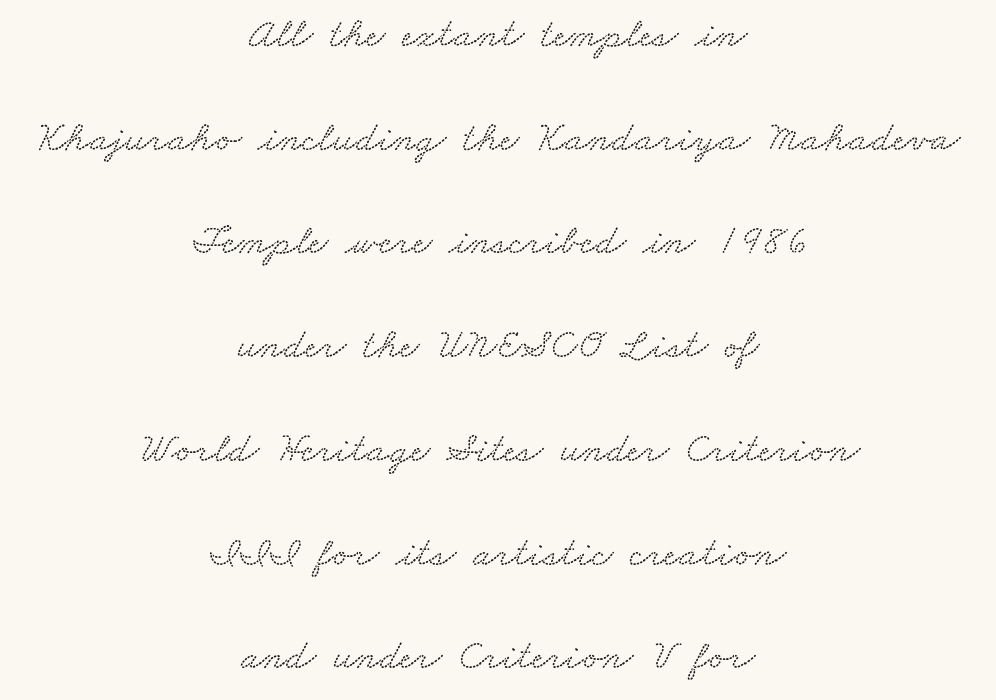
The image shows 42 px wide serif type; set centered, loose line spacing (2.47x), normal letter spacing, not underlined; medium stroke contrast and a small x-height.
